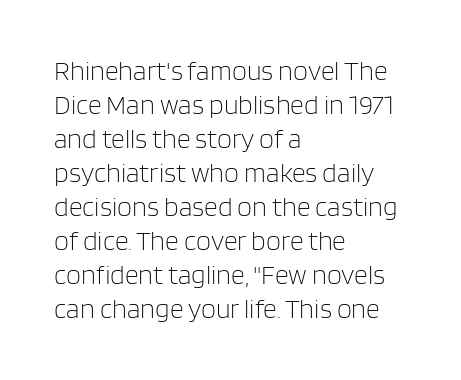
{"italic": "no", "bold": "no", "underline": "no", "align": "left", "line_spacing": "normal", "line_spacing_ratio": 1.26, "letter_spacing": "normal", "letter_spacing_em": 0.0, "glyph_px": 27}
